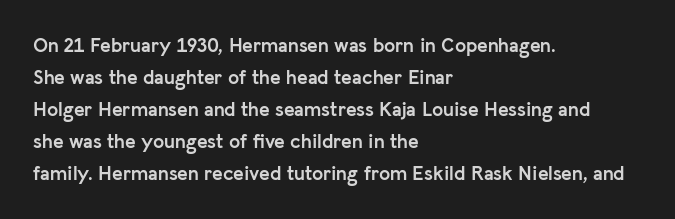
The image shows 20 px bold type, upright; set left-aligned, normal line spacing (1.6x), normal letter spacing, not underlined.
